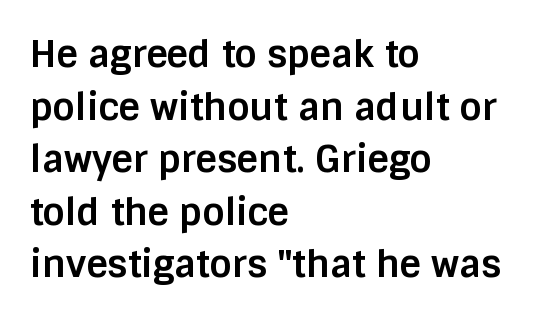
Q: Is the text bold? A: Yes.
Q: Is the text italic (slanted)? A: No, it is upright.
Q: Is the typeface a serif or a sans-serif typeface? A: Sans-serif.
Q: Is the text underlined? A: No.
Q: How is the paragraph aligned? A: Left-aligned.
Q: Is the spacing between letters normal or unusually wide? A: Normal.
Q: Is the spacing between lines tight, normal or loose? A: Normal.
Q: Width (condensed, normal, or wide)? A: Normal.
Q: Stroke contrast? A: Low.
Q: x-height? A: Large.
Q: Monospaced? A: No.
